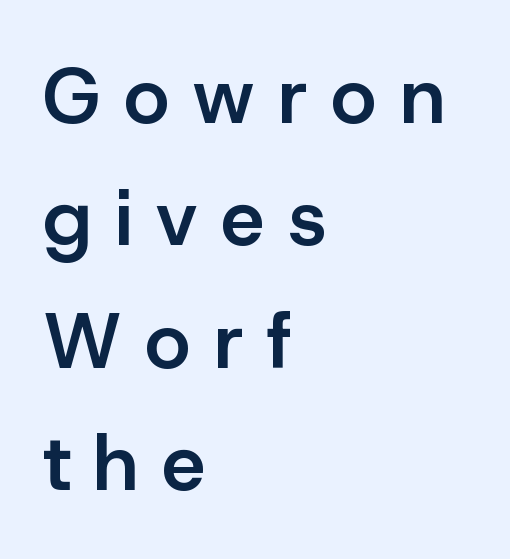
Is the block centered? No — it sits flush against the left margin. In terms of leading, this rendering sits right in the middle. Characters remain perfectly vertical along every line. The passage shown is semibold, sitting just below true bold.
